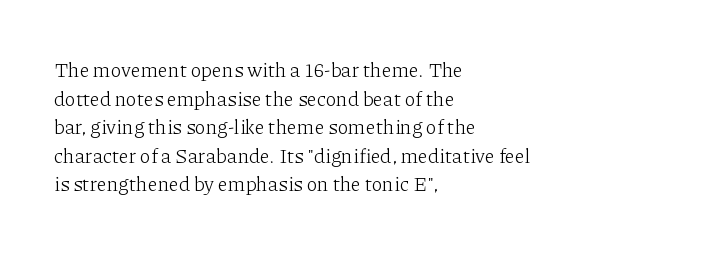
Honestly, the letter spacing is just normal — you wouldn't notice it. Every row of glyphs begins at an identical x-position on the left. The lettering holds an erect, upright posture throughout. A typesetter would call this leading conventional body-copy spacing.
